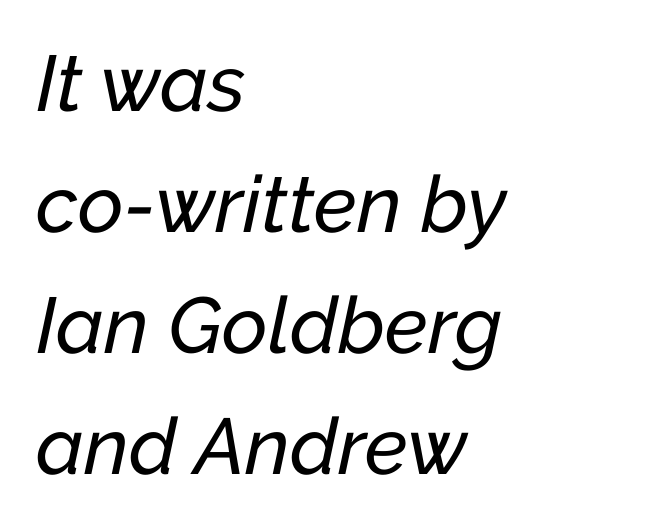
The image shows 79 px text type, italic (leaning right); set left-aligned, normal line spacing (1.53x), normal letter spacing, not underlined; low stroke contrast and a medium x-height.
